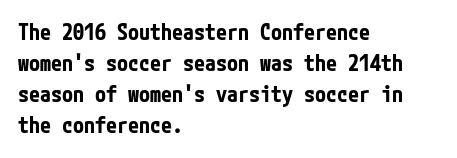
{"italic": "no", "bold": "yes", "underline": "no", "align": "left", "line_spacing": "normal", "line_spacing_ratio": 1.41, "letter_spacing": "normal", "letter_spacing_em": 0.0, "glyph_px": 22}
